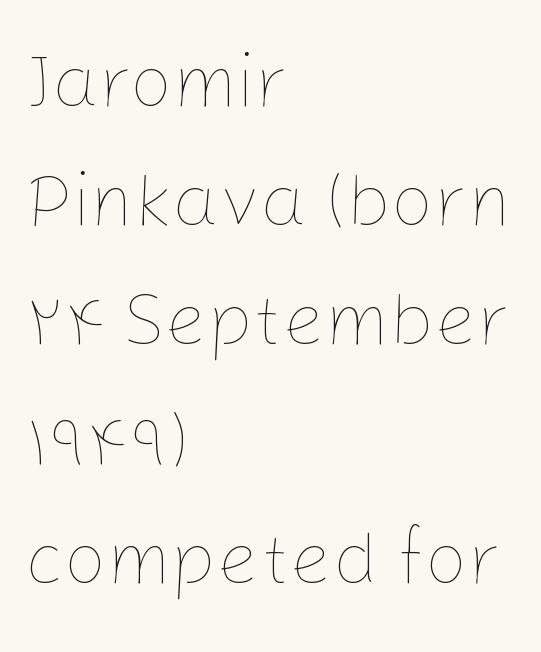
{"italic": "no", "bold": "no", "weight": "thin", "width": "normal", "stroke_contrast": "low", "x_height": "medium", "monospaced": "no", "underline": "no", "align": "left", "line_spacing": "normal", "line_spacing_ratio": 1.59, "letter_spacing": "normal", "letter_spacing_em": 0.0, "glyph_px": 75}
